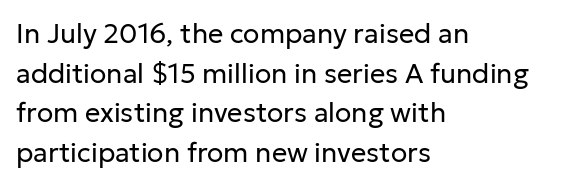
{"italic": "no", "bold": "no", "underline": "no", "align": "left", "line_spacing": "normal", "line_spacing_ratio": 1.47, "letter_spacing": "normal", "letter_spacing_em": 0.0, "glyph_px": 27}
